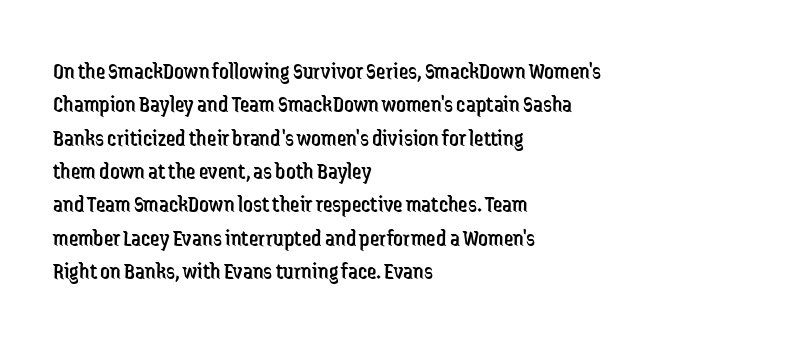
Q: Is the text bold? A: No.
Q: Is the text italic (slanted)? A: No, it is upright.
Q: Is the text underlined? A: No.
Q: How is the paragraph aligned? A: Left-aligned.
Q: Is the spacing between letters normal or unusually wide? A: Normal.
Q: Is the spacing between lines tight, normal or loose? A: Normal.
